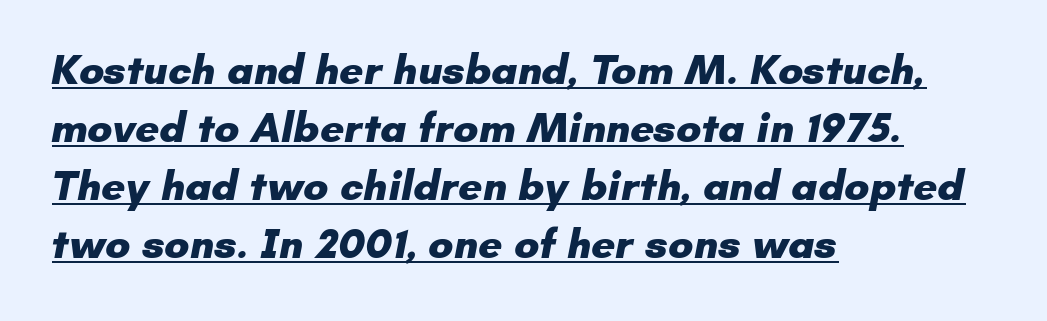
Q: Is the text bold? A: Yes.
Q: Is the typeface a serif or a sans-serif typeface? A: Sans-serif.
Q: Is the text underlined? A: Yes.
Q: How is the paragraph aligned? A: Left-aligned.
Q: Is the spacing between letters normal or unusually wide? A: Normal.
Q: Is the spacing between lines tight, normal or loose? A: Normal.
Q: Width (condensed, normal, or wide)? A: Normal.
Q: Stroke contrast? A: Low.
Q: x-height? A: Small.
Q: Monospaced? A: No.
